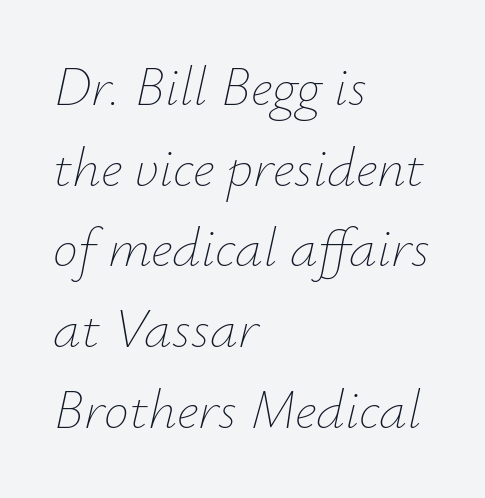
Q: Is the text bold? A: No.
Q: Is the text italic (slanted)? A: Yes, it leans right by about 12 degrees.
Q: Is the text underlined? A: No.
Q: How is the paragraph aligned? A: Left-aligned.
Q: Is the spacing between letters normal or unusually wide? A: Normal.
Q: Is the spacing between lines tight, normal or loose? A: Normal.
Q: Width (condensed, normal, or wide)? A: Normal.
Q: Stroke contrast? A: Low.
Q: x-height? A: Small.
Q: Monospaced? A: No.
